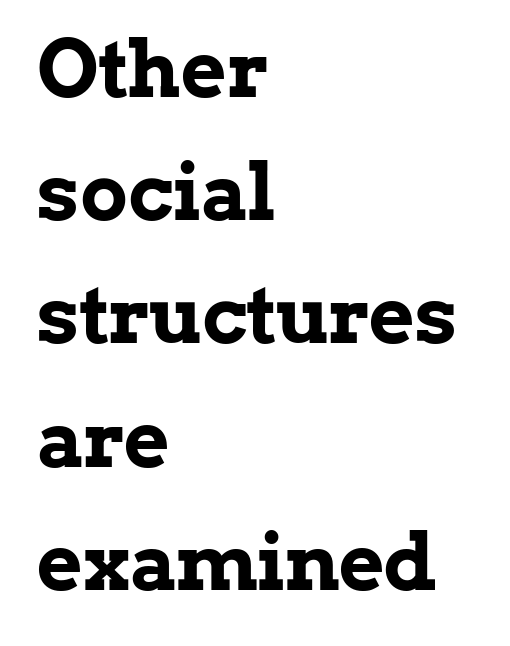
The image shows 79 px bold serif type, upright; set left-aligned, normal line spacing (1.56x), normal letter spacing, not underlined; low stroke contrast and a medium x-height.
